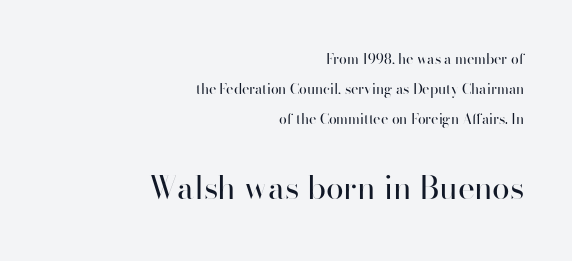
This layout puts the modest block above and the oversized block below. This rendering leaves character spacing at its baseline value. The letters stand straight up with perfectly vertical stems. Do the characters align in a grid? No, the font is proportional.
